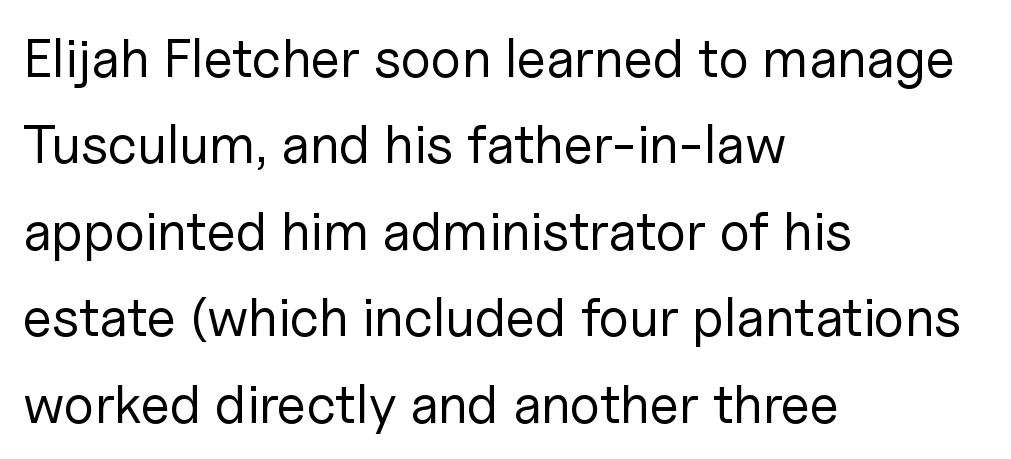
Q: Is the text bold? A: No.
Q: Is the text italic (slanted)? A: No, it is upright.
Q: Is the typeface a serif or a sans-serif typeface? A: Sans-serif.
Q: Is the text underlined? A: No.
Q: How is the paragraph aligned? A: Left-aligned.
Q: Is the spacing between letters normal or unusually wide? A: Normal.
Q: Is the spacing between lines tight, normal or loose? A: Normal.
Q: Width (condensed, normal, or wide)? A: Normal.
Q: Stroke contrast? A: Low.
Q: x-height? A: Medium.
Q: Monospaced? A: No.
